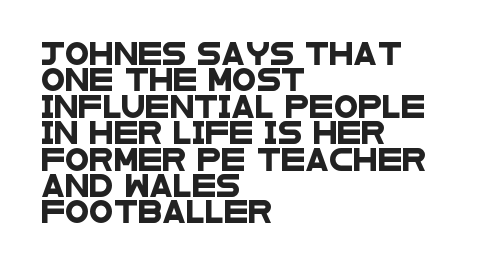
{"underline": "no", "align": "left", "line_spacing_ratio": 1.2, "letter_spacing": "normal", "letter_spacing_em": 0.0, "glyph_px": 22}
